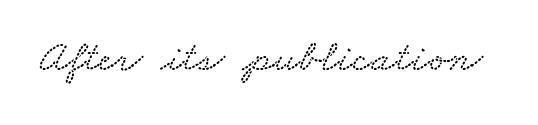
Q: Is the text underlined? A: No.
Q: Is the spacing between letters normal or unusually wide? A: Normal.
Q: Width (condensed, normal, or wide)? A: Wide.
Q: Stroke contrast? A: Low.
Q: x-height? A: Small.
Q: Monospaced? A: No.
